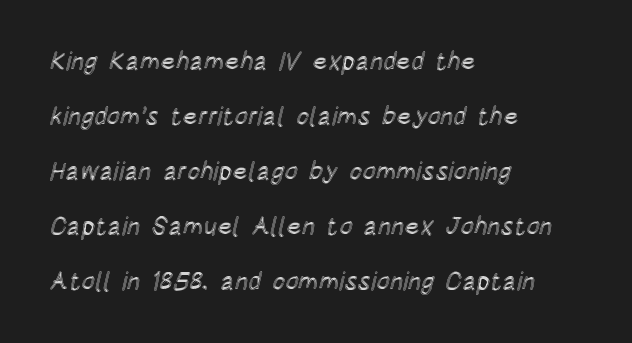
Q: Is the text italic (slanted)? A: Yes.
Q: Is the text underlined? A: No.
Q: How is the paragraph aligned? A: Left-aligned.
Q: Is the spacing between letters normal or unusually wide? A: Normal.
Q: Is the spacing between lines tight, normal or loose? A: Loose.
